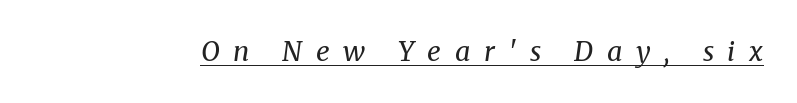
{"italic": "yes", "lean": "right", "slant_degrees": 8, "bold": "no", "underline": "yes", "letter_spacing": "wide", "letter_spacing_em": 0.5, "glyph_px": 27}
